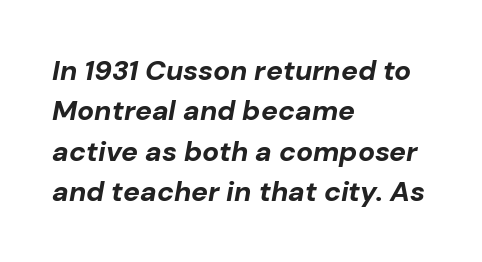
The image shows 28 px bold type, italic (leaning right); set left-aligned, normal line spacing (1.44x), normal letter spacing, not underlined; low stroke contrast and a medium x-height.
